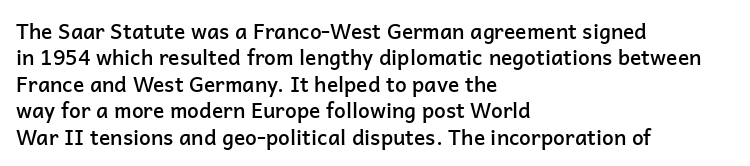
{"italic": "no", "bold": "semi", "underline": "no", "align": "left", "line_spacing": "normal", "line_spacing_ratio": 1.26, "letter_spacing": "normal", "letter_spacing_em": 0.0, "glyph_px": 21}
